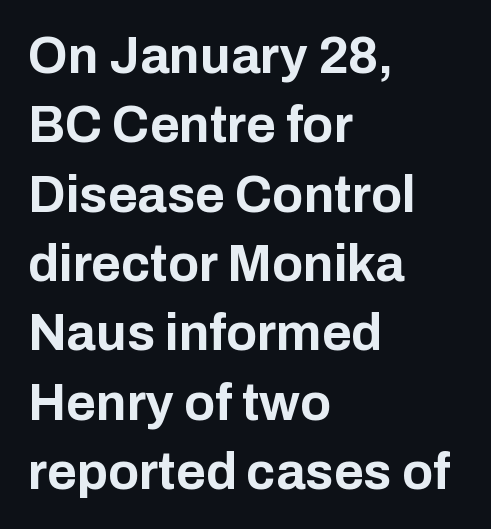
The image shows 51 px bold sans-serif type, upright; set left-aligned, normal line spacing (1.36x), normal letter spacing, not underlined; low stroke contrast and a medium x-height.
